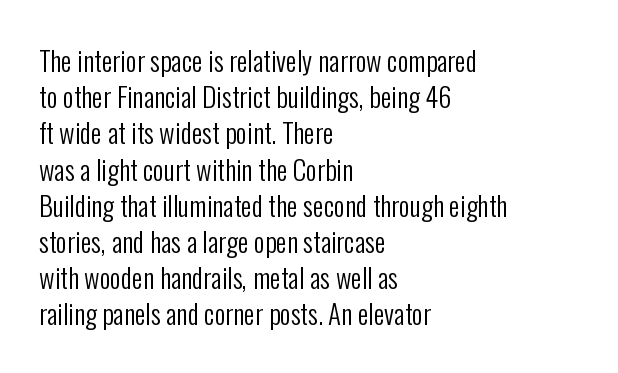
{"italic": "no", "bold": "no", "underline": "no", "align": "left", "line_spacing": "normal", "line_spacing_ratio": 1.34, "letter_spacing": "normal", "letter_spacing_em": 0.0, "glyph_px": 27}
